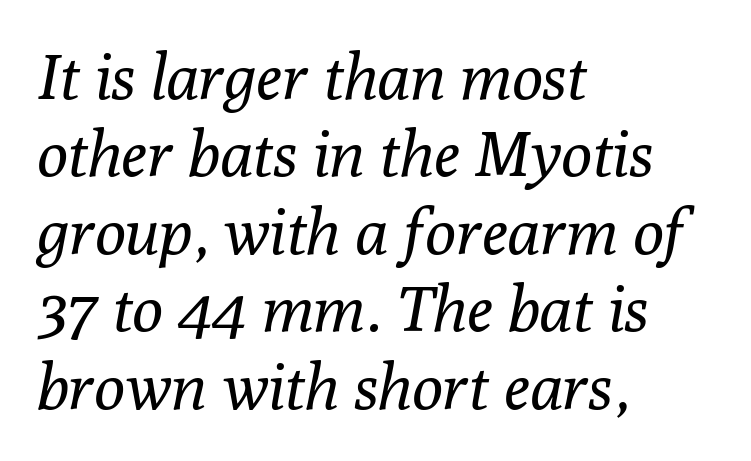
The image shows 64 px regular-weight serif type, italic (leaning right); set left-aligned, line spacing 1.21x, normal letter spacing, not underlined; low stroke contrast and a medium x-height.
